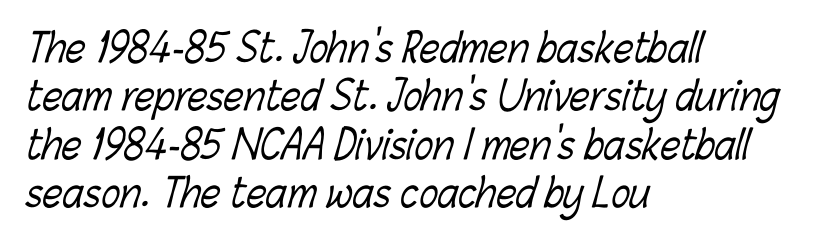
The image shows 39 px light, condensed type; set left-aligned, line spacing 1.24x, normal letter spacing, not underlined; low stroke contrast and a medium x-height.
